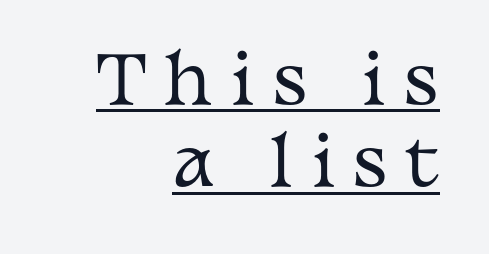
Q: Is the text bold? A: No.
Q: Is the text italic (slanted)? A: No, it is upright.
Q: Is the typeface a serif or a sans-serif typeface? A: Serif.
Q: Is the text underlined? A: Yes.
Q: How is the paragraph aligned? A: Right-aligned.
Q: Is the spacing between letters normal or unusually wide? A: Unusually wide.
Q: Width (condensed, normal, or wide)? A: Wide.
Q: Stroke contrast? A: Medium.
Q: x-height? A: Medium.
Q: Monospaced? A: No.
